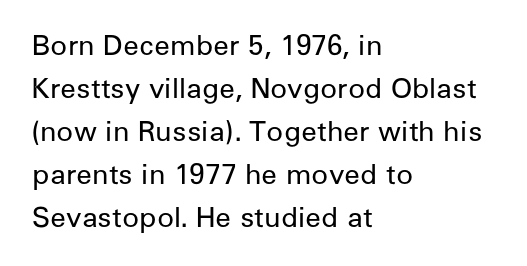
{"serif": "no", "italic": "no", "bold": "no", "weight": "regular", "width": "normal", "stroke_contrast": "low", "x_height": "medium", "monospaced": "no", "underline": "no", "align": "left", "line_spacing": "normal", "line_spacing_ratio": 1.54, "letter_spacing": "normal", "letter_spacing_em": 0.0, "glyph_px": 28}
